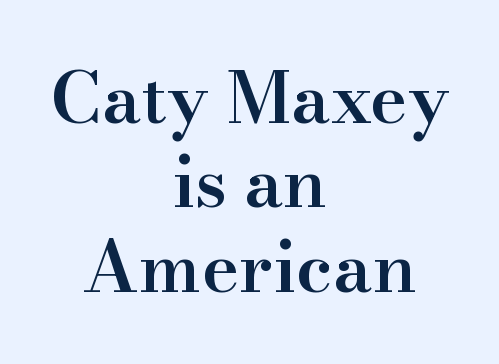
Weight check: semibold — heavier than regular, not quite bold. This rendering leaves character spacing at its baseline value. These lines are composed in type with serifs. Letters rest on an invisible, unmarked baseline. The rendering uses natural spacing where letterforms have individual widths. The axis of the letterforms is exactly vertical.
